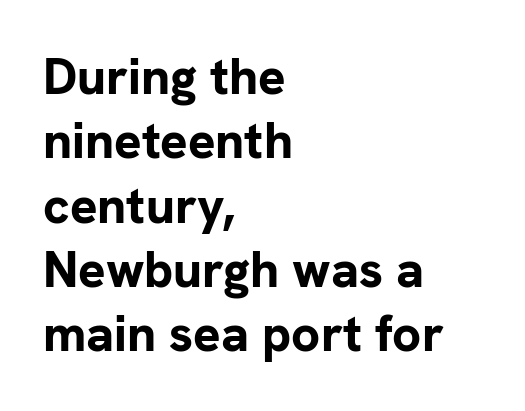
The image shows 51 px bold sans-serif type, upright; set left-aligned, normal line spacing (1.26x), normal letter spacing, not underlined; low stroke contrast and a medium x-height.
